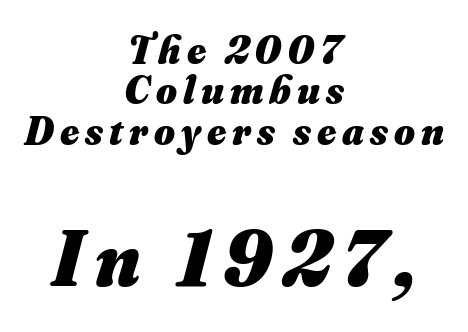
The image shows 79 px heavy type, italic (leaning right); set centered, tight line spacing (1.01x), not underlined; the second (bottom) block is 1.98x larger; medium stroke contrast and a small x-height.
